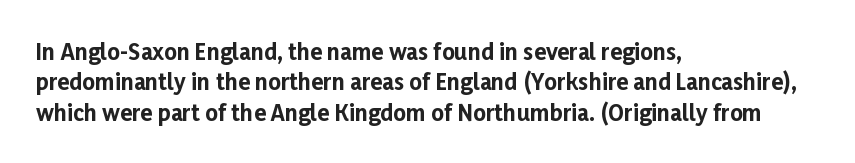
{"italic": "no", "bold": "yes", "underline": "no", "align": "left", "line_spacing": "normal", "line_spacing_ratio": 1.38, "letter_spacing": "normal", "letter_spacing_em": 0.0, "glyph_px": 22}
